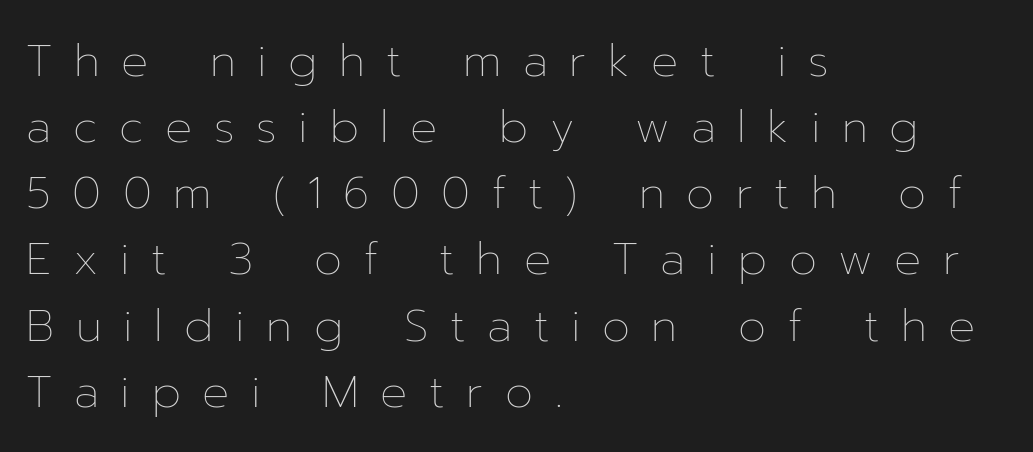
Q: Is the text bold? A: No.
Q: Is the text italic (slanted)? A: No, it is upright.
Q: Is the text underlined? A: No.
Q: How is the paragraph aligned? A: Left-aligned.
Q: Is the spacing between letters normal or unusually wide? A: Unusually wide.
Q: Is the spacing between lines tight, normal or loose? A: Normal.
Q: Width (condensed, normal, or wide)? A: Normal.
Q: Stroke contrast? A: Low.
Q: x-height? A: Medium.
Q: Monospaced? A: No.
